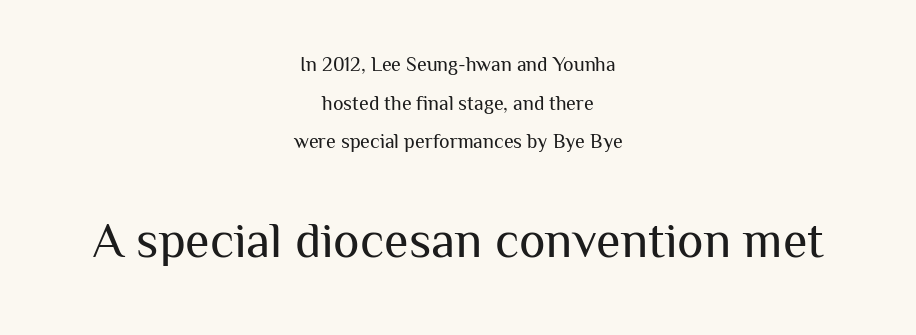
Each letter's strokes conclude bluntly, with no projecting serifs. Only glyphs here, with clear space below each row. No extra tracking has been applied to these lines. Rendered with straight, roman letterforms. The letters advance in unequal steps, a hallmark of proportional type.
